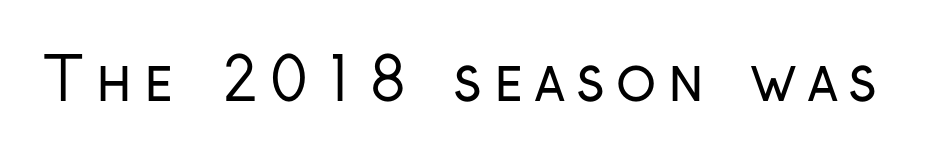
{"serif": "no", "italic": "no", "bold": "no", "weight": "regular", "width": "condensed", "stroke_contrast": "low", "x_height": "medium", "monospaced": "no", "underline": "no", "letter_spacing": "wide", "letter_spacing_em": 0.2, "glyph_px": 59}
